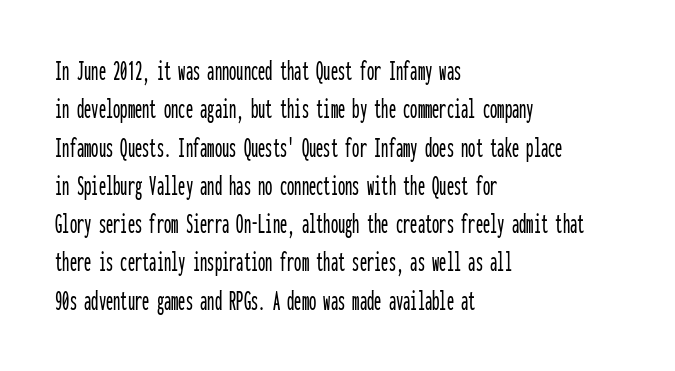
The image shows 29 px condensed sans-serif type, upright, monospaced; set left-aligned, normal line spacing (1.32x), normal letter spacing, not underlined; low stroke contrast and a medium x-height.
